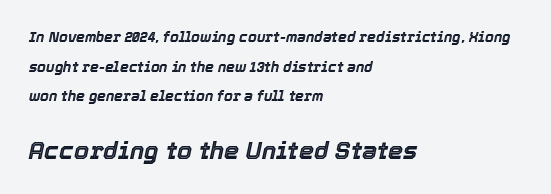
Type without underlining. Block two is the big one; block one sits smaller above it. This is oblique type, the kind used for emphasis or titles. Line spacing here is loose. All the whitespace from short lines collects on the right. Words appear dense and cohesive because spacing is normal.
